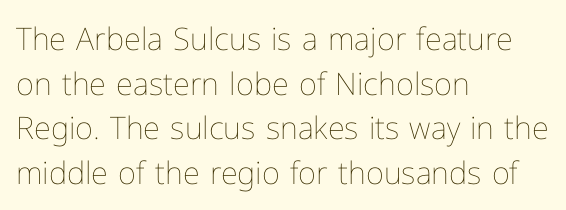
{"italic": "no", "bold": "no", "weight": "thin", "width": "normal", "stroke_contrast": "low", "x_height": "medium", "monospaced": "no", "underline": "no", "align": "left", "line_spacing": "normal", "line_spacing_ratio": 1.44, "letter_spacing": "normal", "letter_spacing_em": 0.0, "glyph_px": 31}
